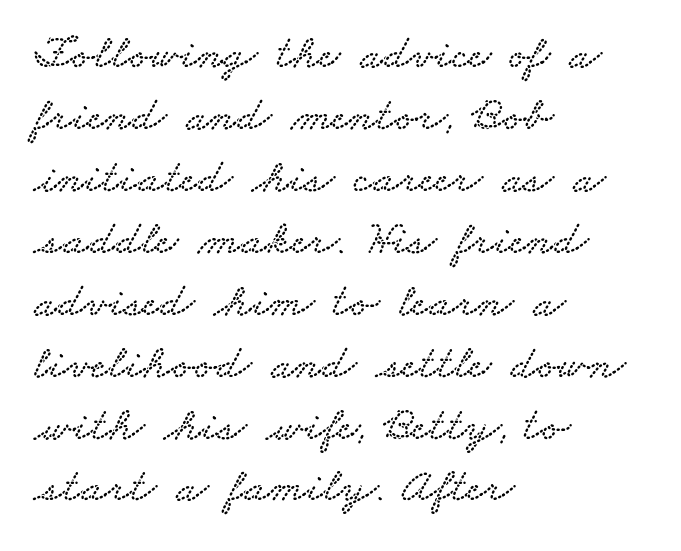
{"serif": "yes", "width": "wide", "stroke_contrast": "low", "x_height": "small", "monospaced": "no", "underline": "no", "align": "left", "line_spacing": "normal", "line_spacing_ratio": 1.29, "letter_spacing": "normal", "letter_spacing_em": 0.0, "glyph_px": 48}
